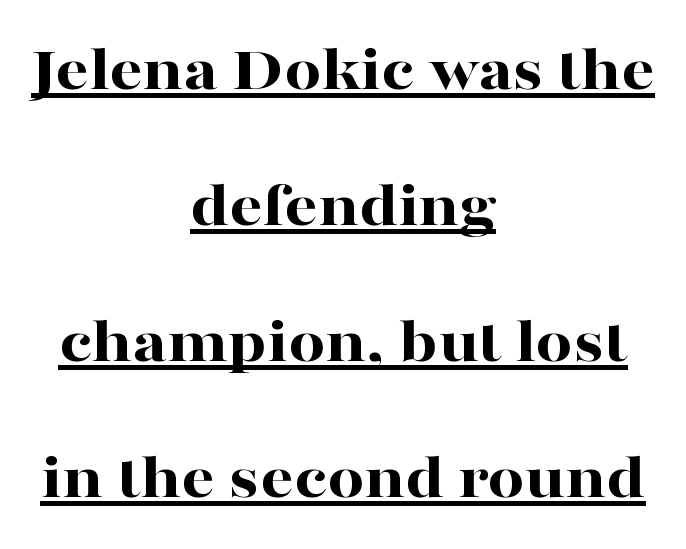
The image shows 65 px bold, wide serif type, upright; set centered, loose line spacing (2.09x), normal letter spacing, underlined; high stroke contrast and a medium x-height.
